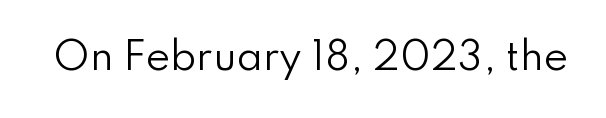
The image shows 37 px regular-weight sans-serif type, upright; set normal letter spacing, not underlined; low stroke contrast and a small x-height.
